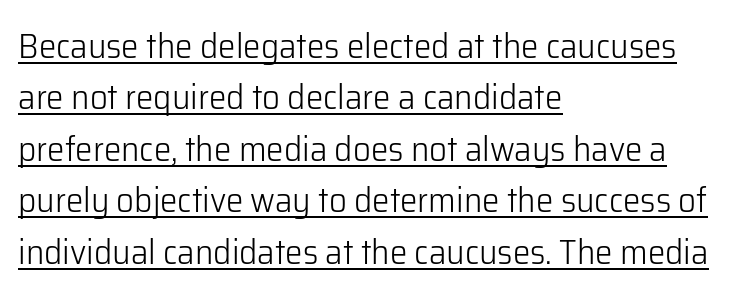
The image shows 35 px light sans-serif type, upright; set left-aligned, normal line spacing (1.47x), normal letter spacing, underlined; low stroke contrast and a medium x-height.
